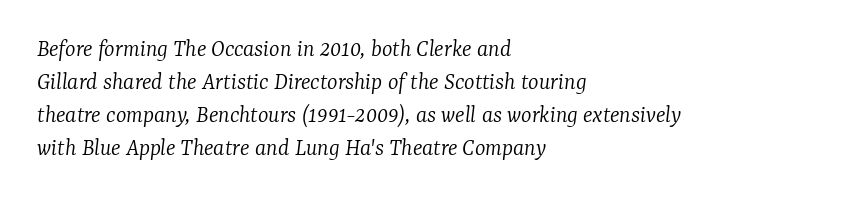
{"italic": "yes", "lean": "right", "slant_degrees": 7, "bold": "no", "underline": "no", "align": "left", "line_spacing": "normal", "line_spacing_ratio": 1.32, "letter_spacing": "normal", "letter_spacing_em": 0.0, "glyph_px": 25}
